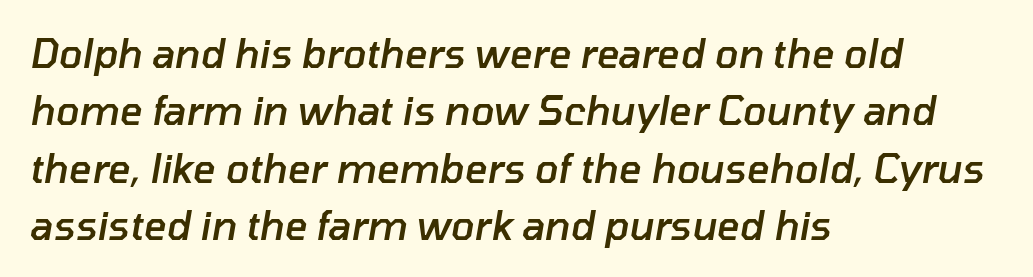
The image shows 39 px semibold type, italic (leaning right); set left-aligned, normal line spacing (1.47x), normal letter spacing, not underlined; low stroke contrast and a medium x-height.
